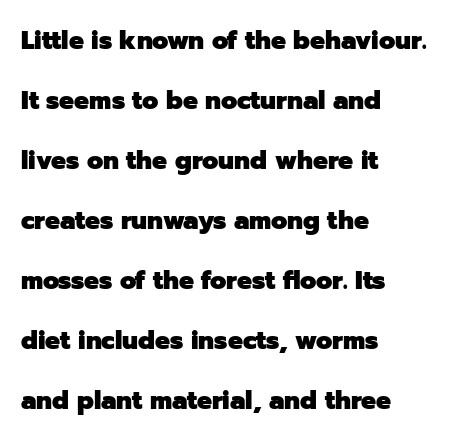
The image shows 25 px bold type, upright; set left-aligned, loose line spacing (2.4x), normal letter spacing, not underlined.
